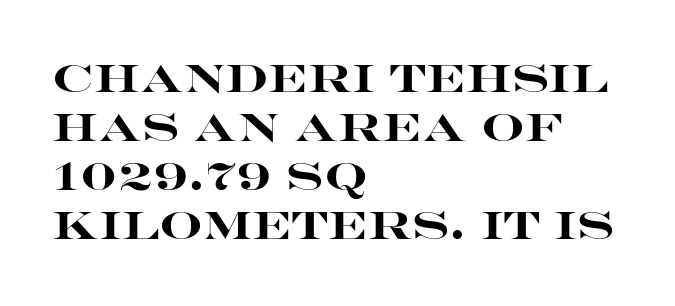
{"italic": "no", "bold": "yes", "weight": "heavy", "width": "wide", "stroke_contrast": "high", "x_height": "large", "monospaced": "no", "underline": "no", "align": "left", "line_spacing": "normal", "line_spacing_ratio": 1.29, "letter_spacing": "normal", "letter_spacing_em": 0.0, "glyph_px": 38}
